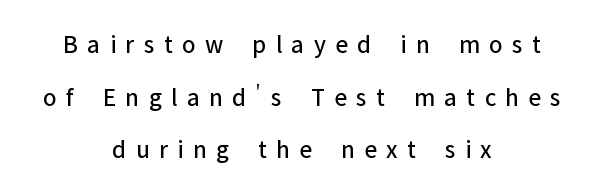
The image shows 26 px text type, upright; set centered, loose line spacing (2.02x), unusually wide letter spacing (+0.36 em), not underlined.
